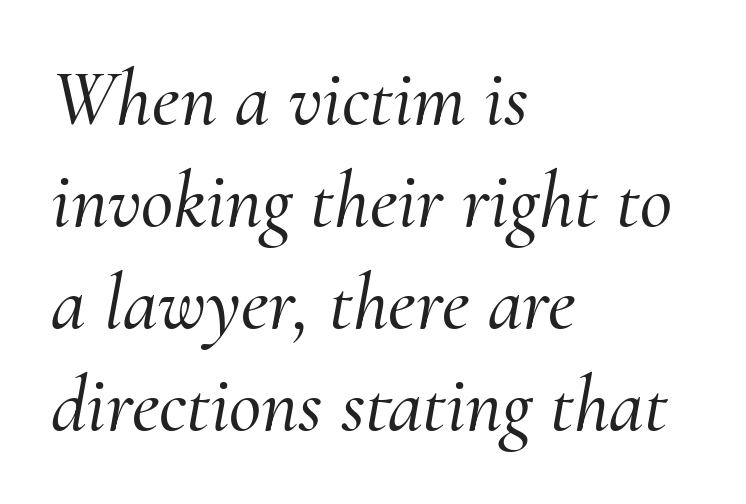
{"serif": "yes", "italic": "yes", "lean": "right", "slant_degrees": 10, "width": "normal", "stroke_contrast": "medium", "x_height": "small", "monospaced": "no", "underline": "no", "align": "left", "line_spacing": "normal", "line_spacing_ratio": 1.29, "letter_spacing": "normal", "letter_spacing_em": 0.0, "glyph_px": 79}
